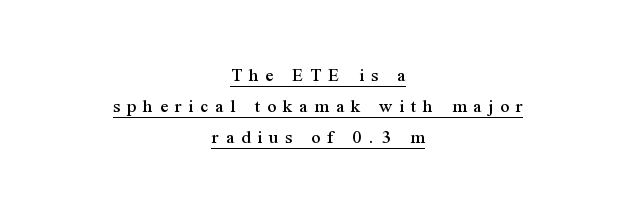
Q: Is the text italic (slanted)? A: No, it is upright.
Q: Is the text underlined? A: Yes.
Q: How is the paragraph aligned? A: Centered.
Q: Is the spacing between letters normal or unusually wide? A: Unusually wide.
Q: Is the spacing between lines tight, normal or loose? A: Normal.
